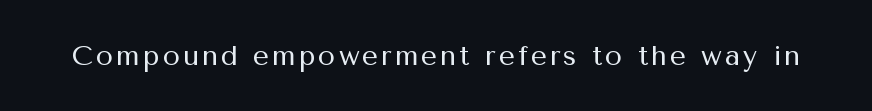
Q: Is the text bold? A: No.
Q: Is the text italic (slanted)? A: No, it is upright.
Q: Is the typeface a serif or a sans-serif typeface? A: Sans-serif.
Q: Is the text underlined? A: No.
Q: Width (condensed, normal, or wide)? A: Normal.
Q: Stroke contrast? A: Medium.
Q: x-height? A: Medium.
Q: Monospaced? A: No.
